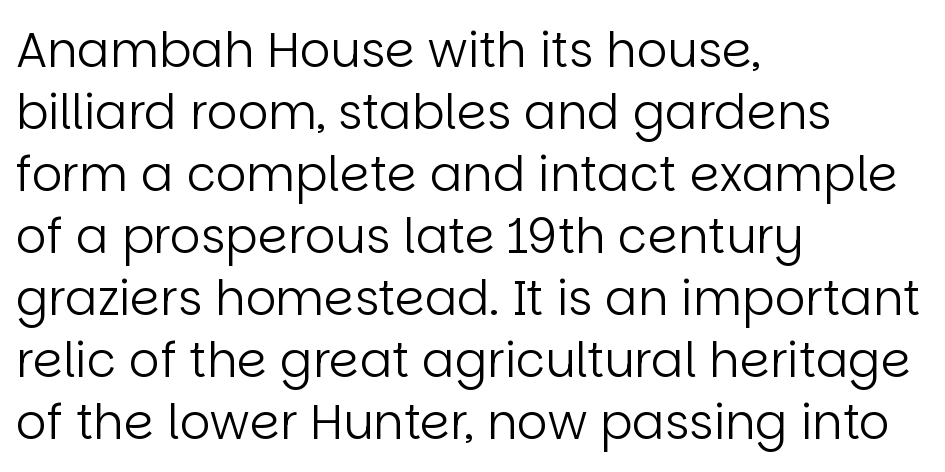
The image shows 48 px regular-weight sans-serif type, upright; set left-aligned, normal line spacing (1.29x), normal letter spacing, not underlined; low stroke contrast and a large x-height.
